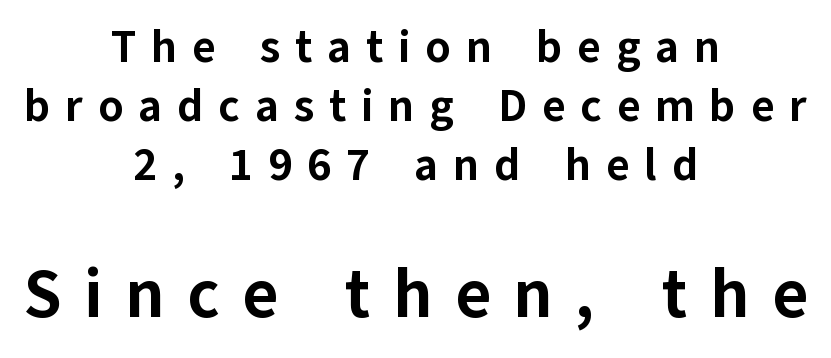
The image shows 68 px bold sans-serif type, upright; set centered, normal line spacing (1.31x), unusually wide letter spacing (+0.33 em), not underlined; the second (bottom) block is 1.51x larger; low stroke contrast and a medium x-height.
